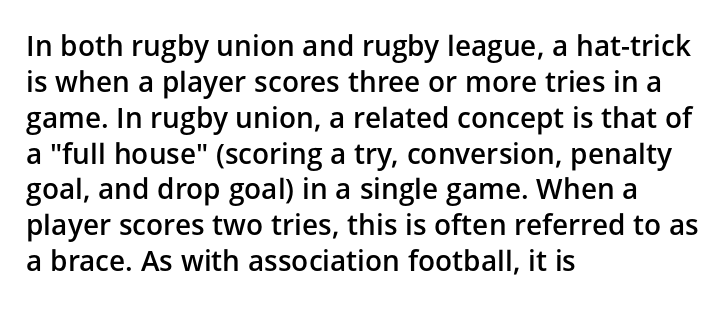
The image shows 28 px semibold sans-serif type, upright; set left-aligned, normal line spacing (1.28x), normal letter spacing, not underlined; low stroke contrast and a medium x-height.
